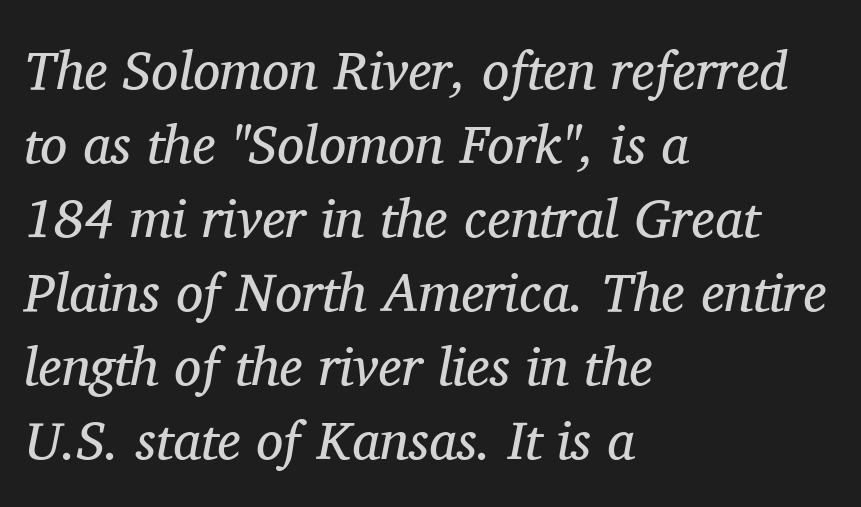
The image shows 54 px regular-weight serif type, italic (leaning right); set left-aligned, normal line spacing (1.37x), normal letter spacing, not underlined; medium stroke contrast and a medium x-height.
